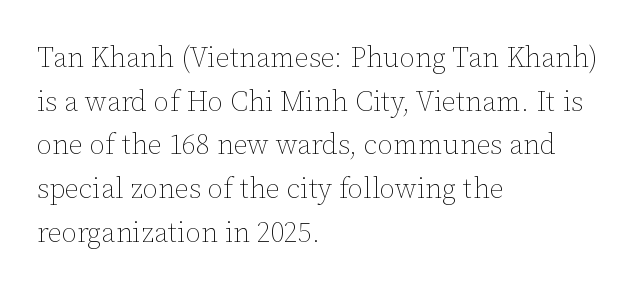
Proportional: the letters do not fall into vertical columns. Ink coverage per letter is moderate at most. Do the letters lean? They stand straight. Letter spacing: default. Each new line begins a customary step beneath the previous one. Reading down the block, your eye returns to a fixed left position each line.
